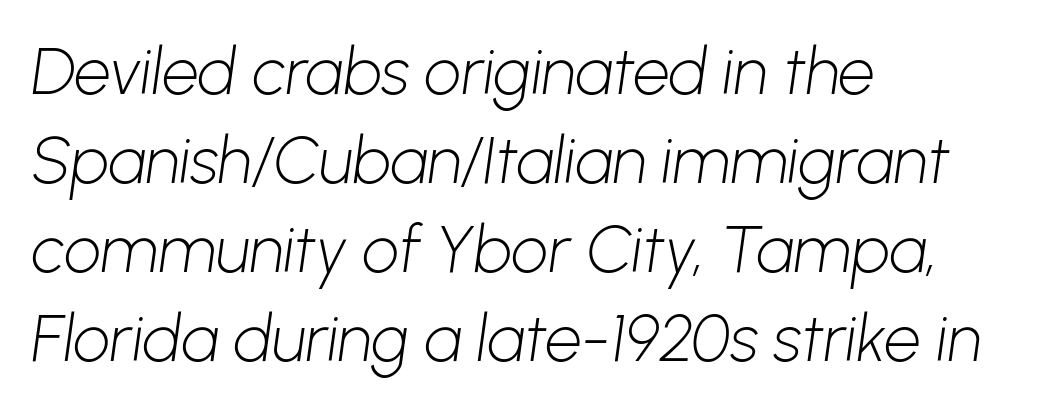
Q: Is the text bold? A: No.
Q: Is the typeface a serif or a sans-serif typeface? A: Sans-serif.
Q: Is the text underlined? A: No.
Q: How is the paragraph aligned? A: Left-aligned.
Q: Is the spacing between letters normal or unusually wide? A: Normal.
Q: Is the spacing between lines tight, normal or loose? A: Normal.
Q: Width (condensed, normal, or wide)? A: Normal.
Q: Stroke contrast? A: Low.
Q: x-height? A: Medium.
Q: Monospaced? A: No.
